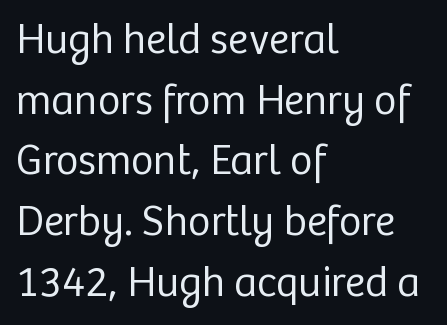
The image shows 43 px regular-weight sans-serif type, upright; set left-aligned, normal line spacing (1.41x), normal letter spacing, not underlined; low stroke contrast and a medium x-height.
